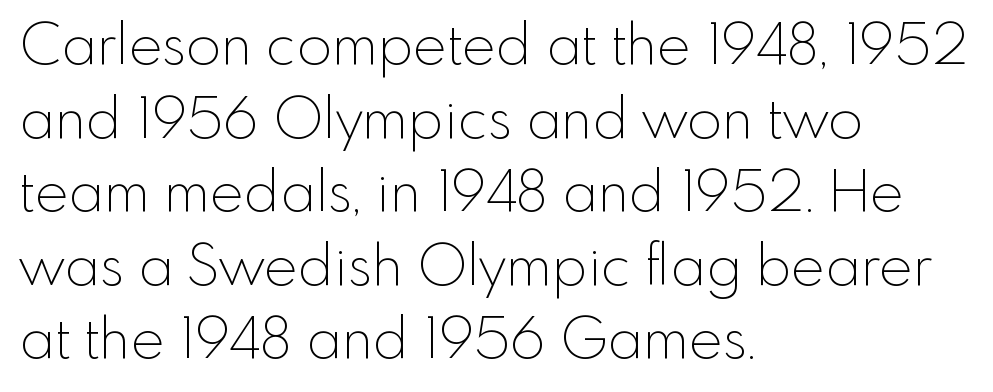
Q: Is the text bold? A: No.
Q: Is the text italic (slanted)? A: No, it is upright.
Q: Is the typeface a serif or a sans-serif typeface? A: Sans-serif.
Q: Is the text underlined? A: No.
Q: How is the paragraph aligned? A: Left-aligned.
Q: Is the spacing between letters normal or unusually wide? A: Normal.
Q: Is the spacing between lines tight, normal or loose? A: Normal.
Q: Width (condensed, normal, or wide)? A: Normal.
Q: x-height? A: Small.
Q: Monospaced? A: No.
